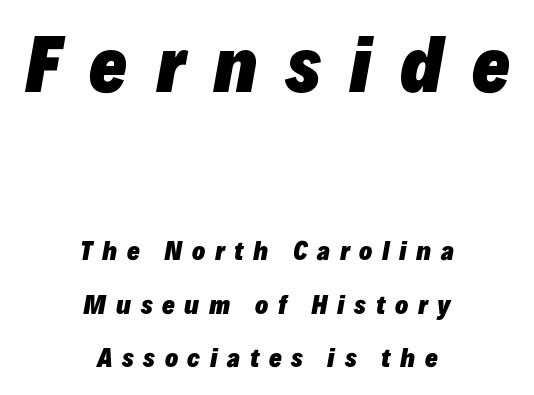
The image shows 71 px heavy type, italic (leaning right); set centered, loose line spacing (2.22x), unusually wide letter spacing (+0.4 em), not underlined; the first (top) block is 2.96x larger; low stroke contrast and a medium x-height.
